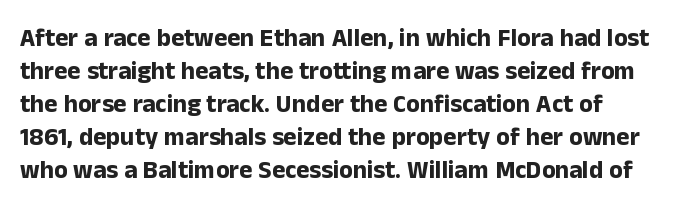
{"italic": "no", "bold": "yes", "underline": "no", "line_spacing": "normal", "line_spacing_ratio": 1.32, "letter_spacing": "normal", "letter_spacing_em": 0.0, "glyph_px": 25}
